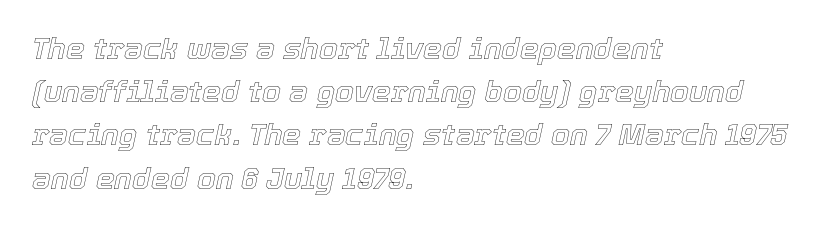
Q: Is the text italic (slanted)? A: Yes, it leans right by about 12 degrees.
Q: Is the text underlined? A: No.
Q: How is the paragraph aligned? A: Left-aligned.
Q: Is the spacing between letters normal or unusually wide? A: Normal.
Q: Is the spacing between lines tight, normal or loose? A: Normal.
Q: Width (condensed, normal, or wide)? A: Normal.
Q: x-height? A: Medium.
Q: Monospaced? A: No.
